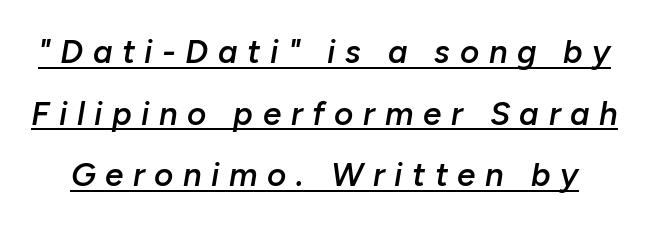
The image shows 33 px semibold type, italic (leaning right); set line spacing 1.87x, unusually wide letter spacing (+0.29 em), underlined; low stroke contrast and a medium x-height.
